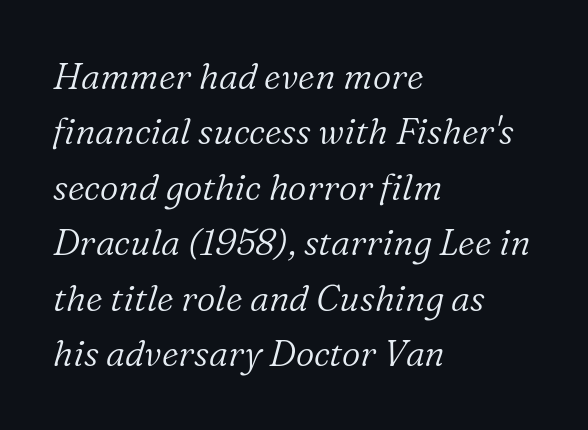
Clear beneath every line of the passage. The typeface has the unassuming heft of standard copy or less. Varying glyph widths throughout — classic text-font behaviour. Does the lettering tilt? It does — this is italic. Spacing between characters is what you'd get straight out of the box.
